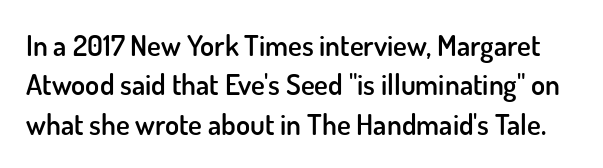
{"serif": "no", "italic": "no", "bold": "semi", "weight": "semibold", "width": "normal", "stroke_contrast": "low", "x_height": "small", "monospaced": "no", "underline": "no", "line_spacing": "normal", "line_spacing_ratio": 1.36, "letter_spacing": "normal", "letter_spacing_em": 0.0, "glyph_px": 29}
